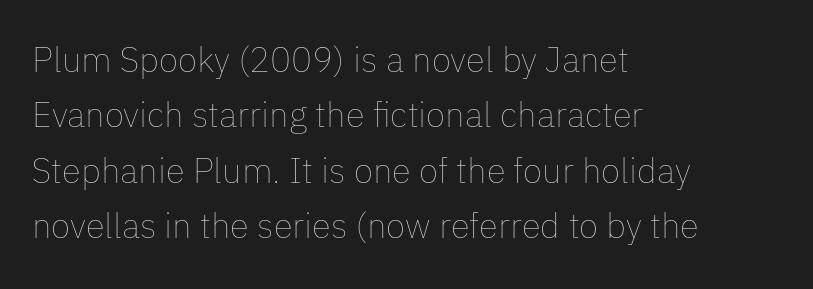
The rows are spaced the way most documents space them. Every character sits straight up, as roman type does. Check under the words: just untouched page. Stroke mass is kept to a normal reading level or below. The text block is weighted toward the left margin, trailing off unevenly rightward. A typesetter would call this proportional, since set widths differ per character.
